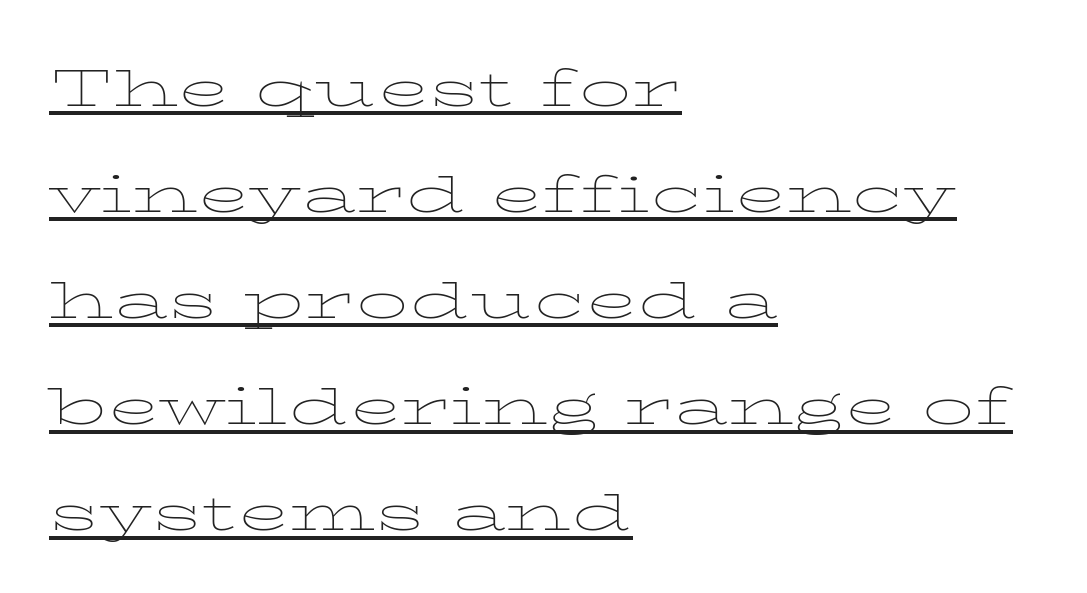
When letters stand straight like this, we call the style roman or upright. The lettering is marked with a stroke running underneath it. The rendering uses a moderate line-height, typical for paragraphs. Counters stay open thanks to moderate or lighter strokes. This rendering leaves character spacing at its baseline value.
